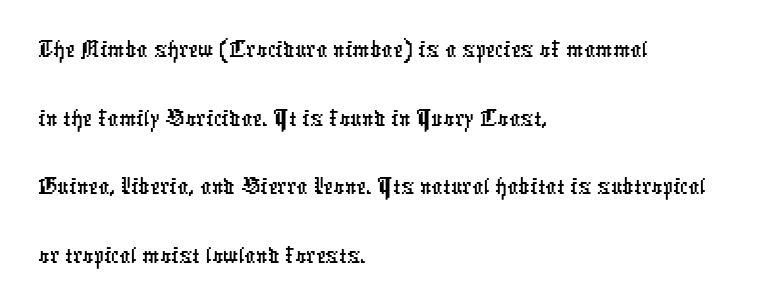
Q: Is the typeface a serif or a sans-serif typeface? A: Sans-serif.
Q: Is the text underlined? A: No.
Q: How is the paragraph aligned? A: Left-aligned.
Q: Is the spacing between letters normal or unusually wide? A: Normal.
Q: Is the spacing between lines tight, normal or loose? A: Normal.
Q: Width (condensed, normal, or wide)? A: Condensed.
Q: Stroke contrast? A: Low.
Q: x-height? A: Medium.
Q: Monospaced? A: No.
